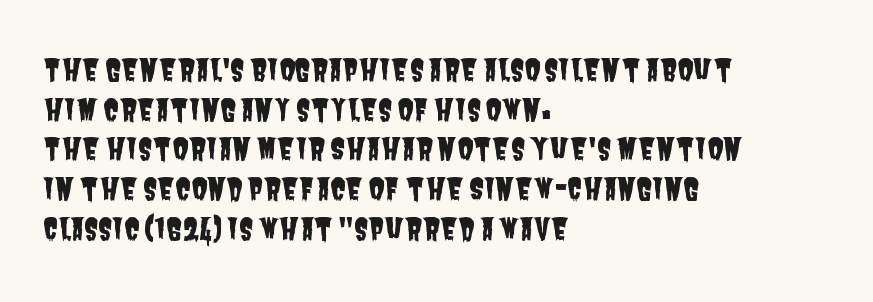
The image shows 29 px condensed sans-serif type; set left-aligned, normal line spacing (1.37x), normal letter spacing, not underlined; low stroke contrast and a large x-height.
